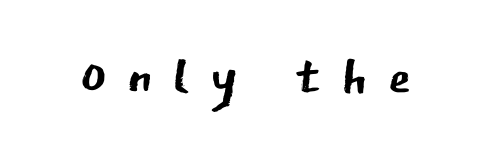
Q: Is the text bold? A: No.
Q: Is the text italic (slanted)? A: No, it is upright.
Q: Is the typeface a serif or a sans-serif typeface? A: Sans-serif.
Q: Is the text underlined? A: No.
Q: Is the spacing between letters normal or unusually wide? A: Unusually wide.
Q: Width (condensed, normal, or wide)? A: Normal.
Q: Stroke contrast? A: Low.
Q: x-height? A: Medium.
Q: Monospaced? A: No.
